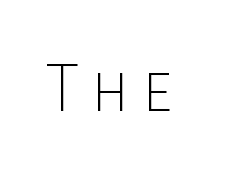
Q: Is the text bold? A: No.
Q: Is the text italic (slanted)? A: No, it is upright.
Q: Is the typeface a serif or a sans-serif typeface? A: Sans-serif.
Q: Is the text underlined? A: No.
Q: Is the spacing between letters normal or unusually wide? A: Unusually wide.
Q: Width (condensed, normal, or wide)? A: Condensed.
Q: Stroke contrast? A: Low.
Q: x-height? A: Large.
Q: Monospaced? A: No.
